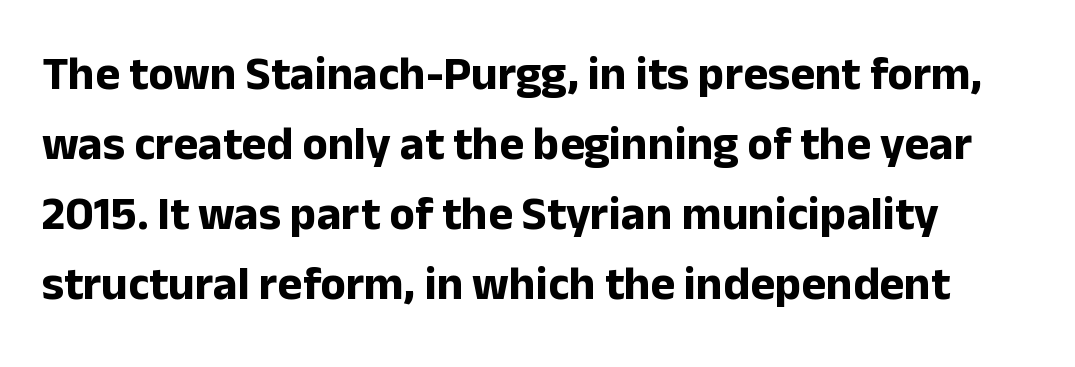
Is this a fixed-width face? No — the glyphs have proportional, varying widths. Decoration check: the copy has no underline. The typeface chosen for these lines omits serifs. The rows are spaced the way most documents space them. Compared with typical body copy, the letter spacing here is the same.
